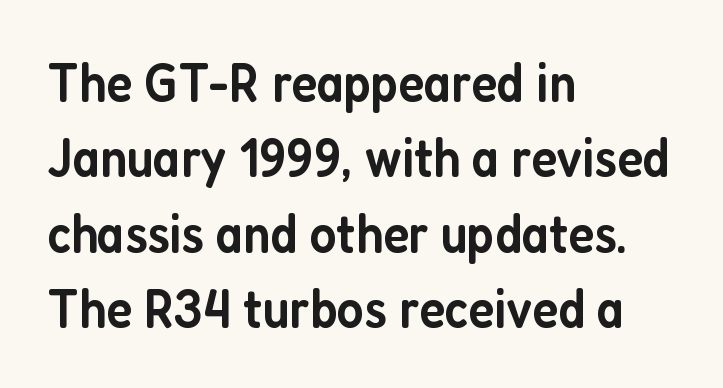
The image shows 55 px semibold, condensed sans-serif type, upright; set left-aligned, normal line spacing (1.37x), normal letter spacing, not underlined; low stroke contrast and a medium x-height.
